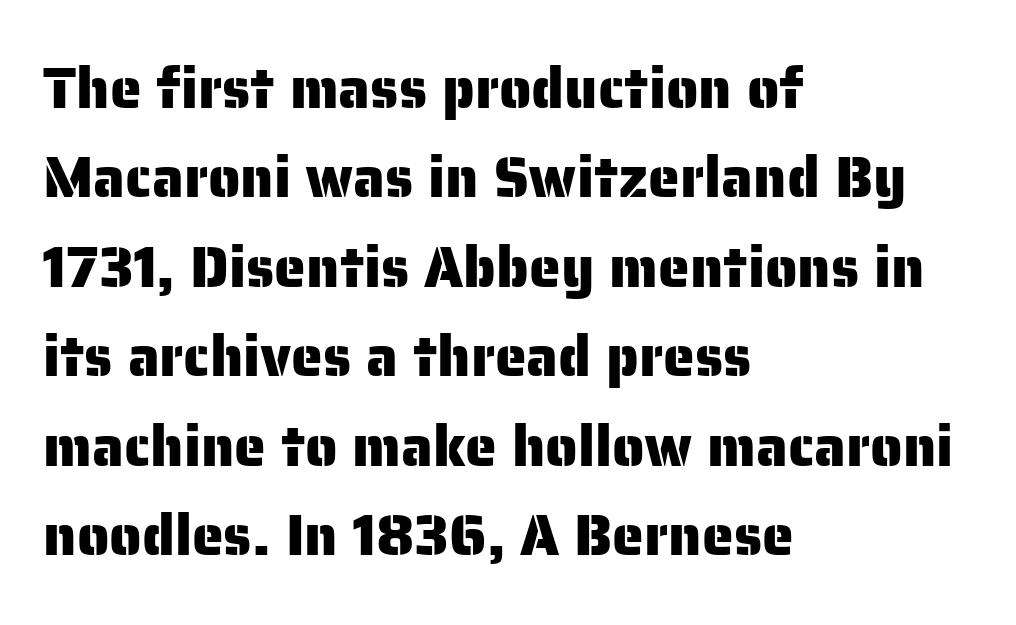
The image shows 57 px sans-serif type, upright; set left-aligned, normal line spacing (1.57x), normal letter spacing, not underlined; low stroke contrast and a medium x-height.
